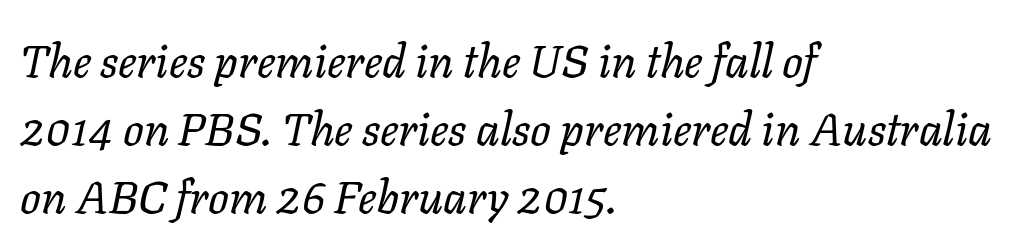
The image shows 46 px regular-weight type, italic (leaning right); set left-aligned, normal line spacing (1.48x), normal letter spacing, not underlined; low stroke contrast and a medium x-height.
